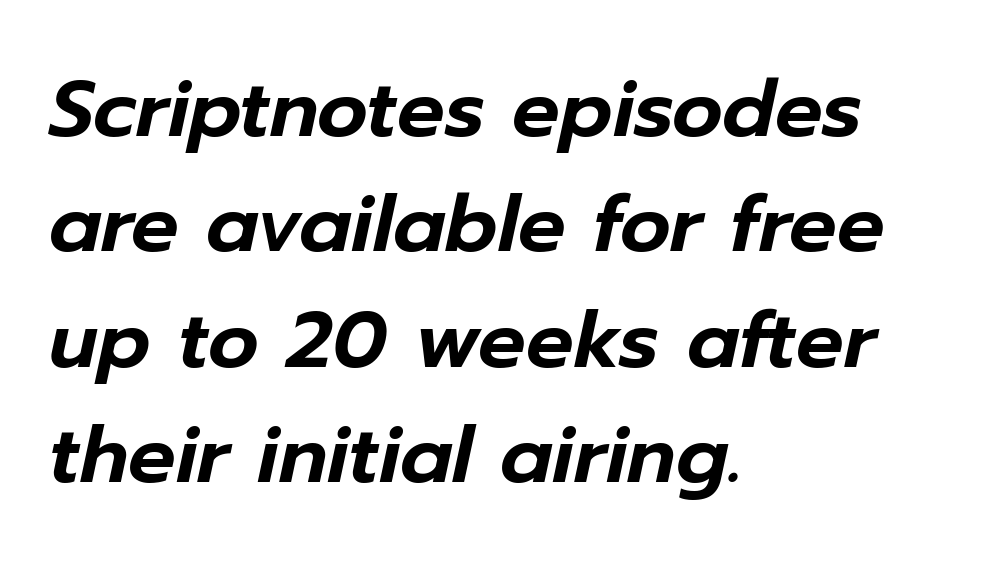
Glyph-to-glyph distance matches everyday printed text. The axis of the letterforms is tilted away from vertical. A clean baseline with only descenders dipping below it. Character widths vary here, with narrow letters taking less room than wide ones. This rendering uses left alignment, leaving the right contour irregular.
